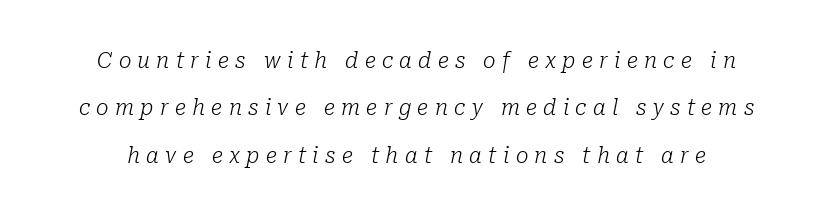
Q: Is the text bold? A: No.
Q: Is the text italic (slanted)? A: Yes, it leans right by about 10 degrees.
Q: Is the text underlined? A: No.
Q: Is the spacing between letters normal or unusually wide? A: Unusually wide.
Q: Is the spacing between lines tight, normal or loose? A: Loose.
